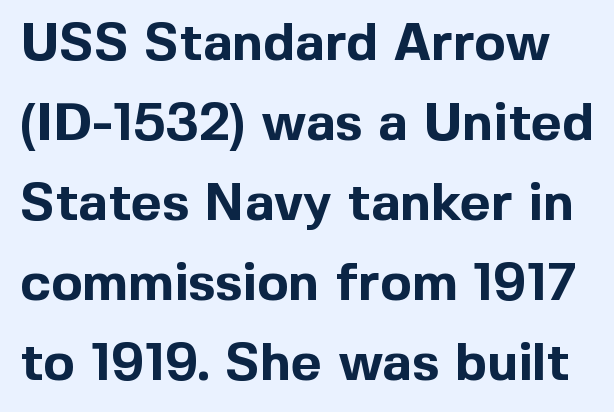
The image shows 53 px bold sans-serif type, upright; set normal line spacing (1.51x), normal letter spacing, not underlined; a medium x-height.
